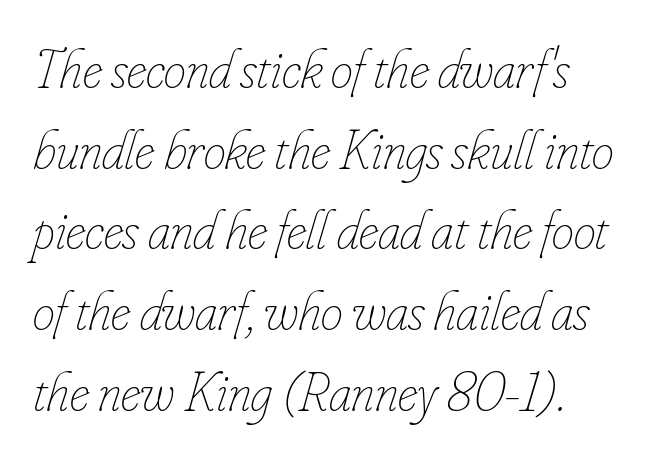
The image shows 56 px thin, condensed type, italic (leaning right); set normal line spacing (1.44x), normal letter spacing, not underlined; low stroke contrast and a small x-height.
